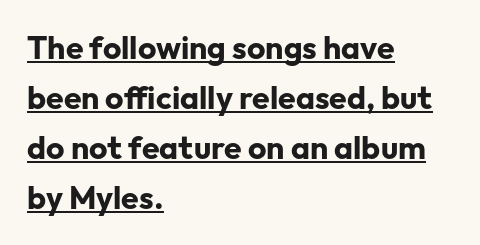
The image shows 32 px bold sans-serif type, upright; set left-aligned, normal line spacing (1.56x), normal letter spacing, underlined; low stroke contrast and a medium x-height.
